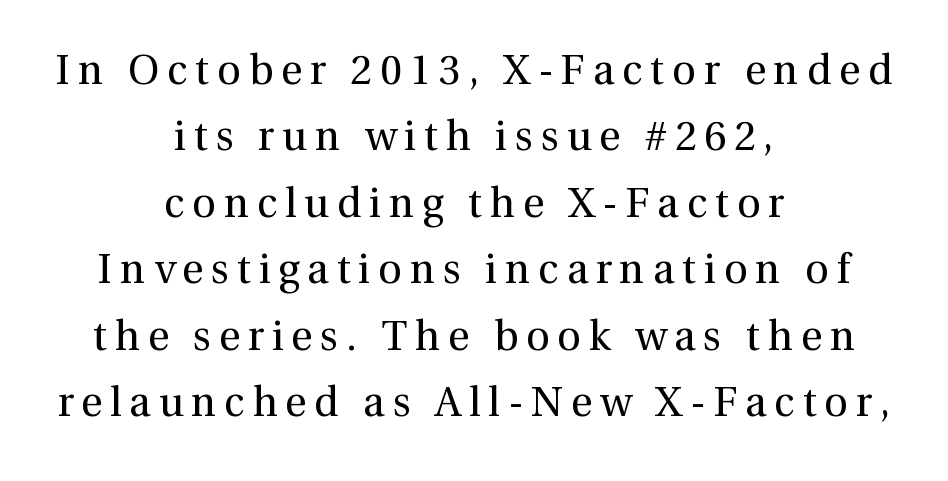
This is not heavy type; no bold has been used. These lines are composed in type with serifs. Looks like regular typesetting: each glyph gets only the width it needs. You can tell it's not italic because the verticals are truly vertical.
